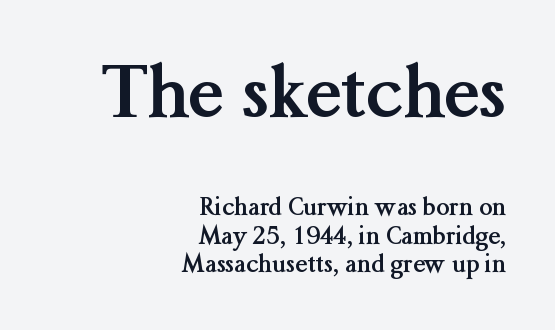
{"serif": "yes", "italic": "no", "bold": "yes", "weight": "semibold", "width": "normal", "stroke_contrast": "medium", "x_height": "medium", "monospaced": "no", "underline": "no", "align": "right", "line_spacing_ratio": 1.19, "letter_spacing": "normal", "letter_spacing_em": 0.0, "larger_block": "first", "size_ratio": 3.0, "glyph_px": 72}
